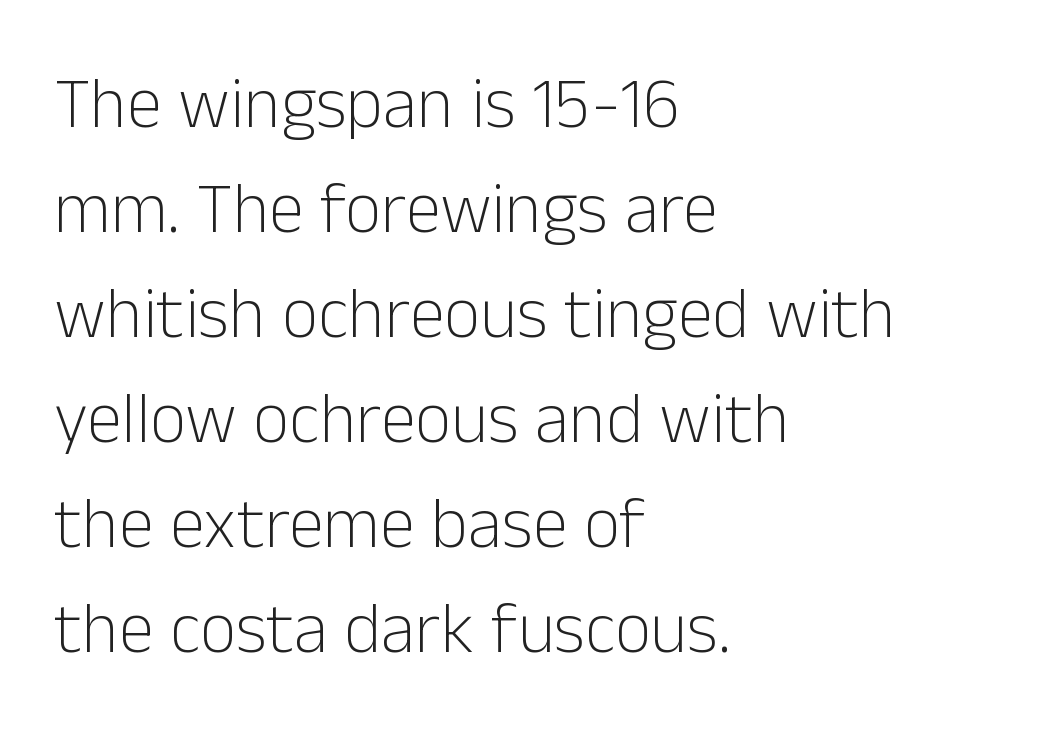
Q: Is the text bold? A: No.
Q: Is the text italic (slanted)? A: No, it is upright.
Q: Is the typeface a serif or a sans-serif typeface? A: Sans-serif.
Q: Is the text underlined? A: No.
Q: How is the paragraph aligned? A: Left-aligned.
Q: Is the spacing between letters normal or unusually wide? A: Normal.
Q: Is the spacing between lines tight, normal or loose? A: Normal.
Q: Width (condensed, normal, or wide)? A: Normal.
Q: Stroke contrast? A: Low.
Q: x-height? A: Medium.
Q: Monospaced? A: No.
